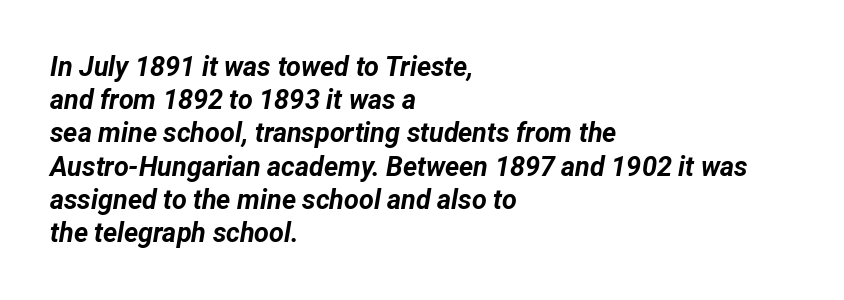
Q: Is the text bold? A: Yes.
Q: Is the text italic (slanted)? A: Yes, it leans right by about 12 degrees.
Q: Is the text underlined? A: No.
Q: How is the paragraph aligned? A: Left-aligned.
Q: Is the spacing between letters normal or unusually wide? A: Normal.
